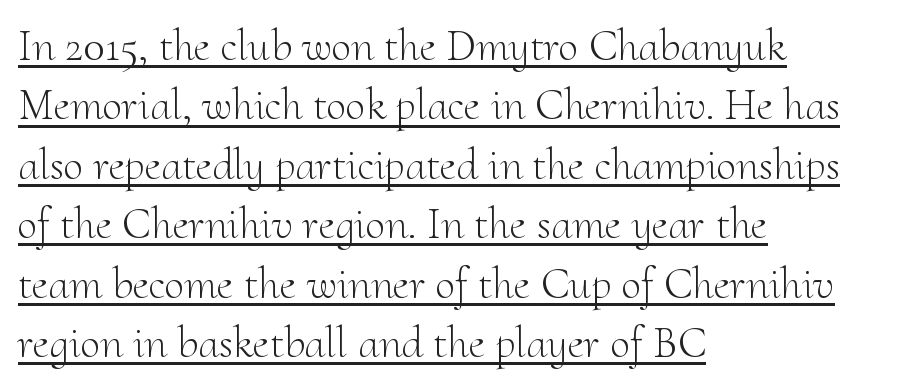
The image shows 45 px light serif type, upright; set left-aligned, normal line spacing (1.32x), normal letter spacing, underlined; medium stroke contrast and a small x-height.
